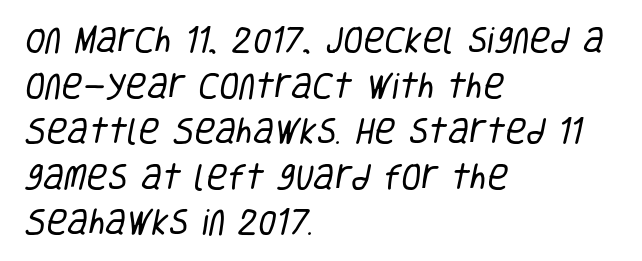
Looks like regular typesetting: each glyph gets only the width it needs. Compared with a typical body face, this is equally light or lighter still. What's the leading like? Ordinary, nothing unusual. You can tell from the bare stems that sans-serif type was used. Honestly, the letter spacing is just normal — you wouldn't notice it. Each line starts at the same left margin while the right side varies.
